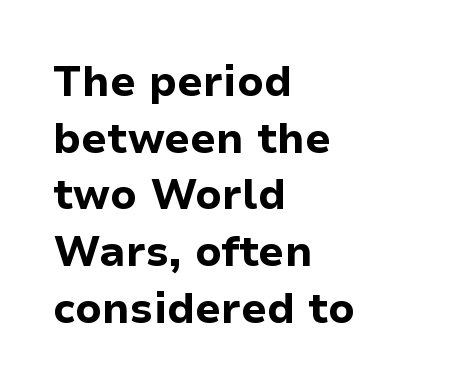
{"serif": "no", "italic": "no", "bold": "yes", "weight": "bold", "width": "normal", "stroke_contrast": "low", "x_height": "medium", "monospaced": "no", "underline": "no", "align": "left", "line_spacing": "normal", "line_spacing_ratio": 1.35, "letter_spacing": "normal", "letter_spacing_em": 0.0, "glyph_px": 42}
